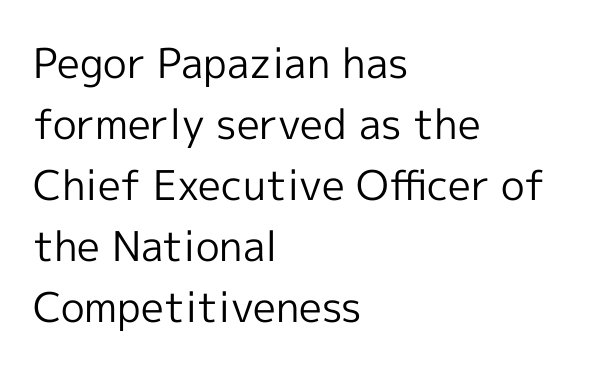
{"serif": "no", "italic": "no", "bold": "no", "weight": "regular", "width": "normal", "x_height": "medium", "monospaced": "no", "underline": "no", "align": "left", "line_spacing": "normal", "line_spacing_ratio": 1.49, "letter_spacing": "normal", "letter_spacing_em": 0.0, "glyph_px": 41}
